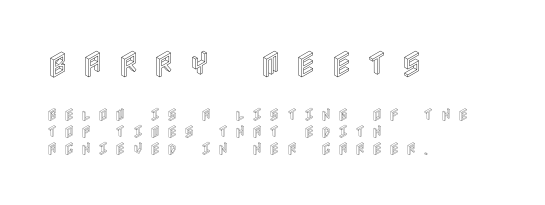
{"italic": "no", "width": "condensed", "x_height": "large", "underline": "no", "align": "left", "line_spacing_ratio": 1.23, "letter_spacing": "wide", "letter_spacing_em": 0.49, "larger_block": "first", "size_ratio": 2.07, "glyph_px": 29}
